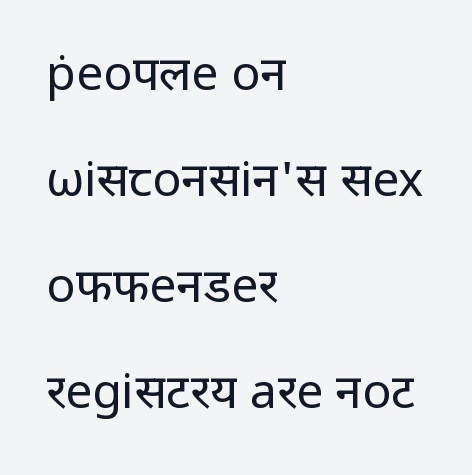
The image shows 48 px regular-weight sans-serif type, upright; set left-aligned, loose line spacing (2.21x), normal letter spacing, not underlined; low stroke contrast and a medium x-height.
